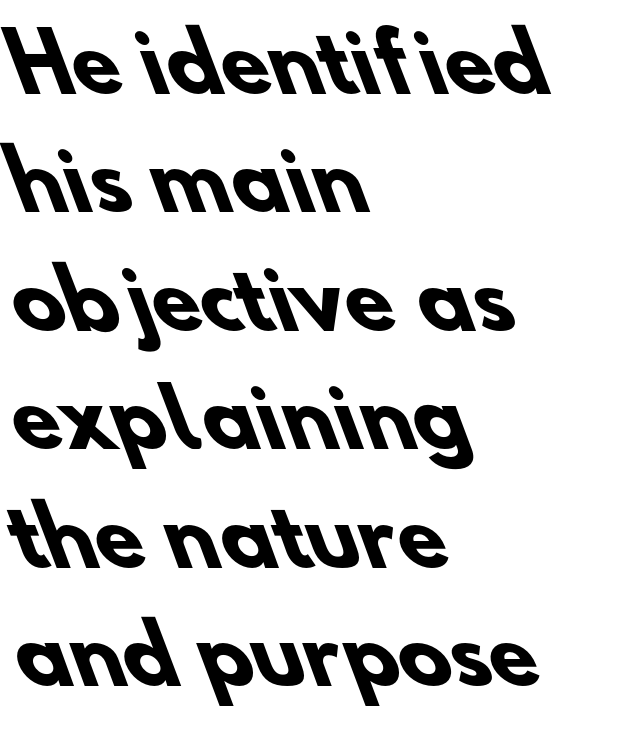
The rendering shows plain stroke endings on the letterforms — a sans-serif design. Do the characters align in a grid? No, the font is proportional. Normally led — the rows are evenly, conventionally spaced. Layout note: lines flush left. The typesetting leans heavy: a genuine bold.
